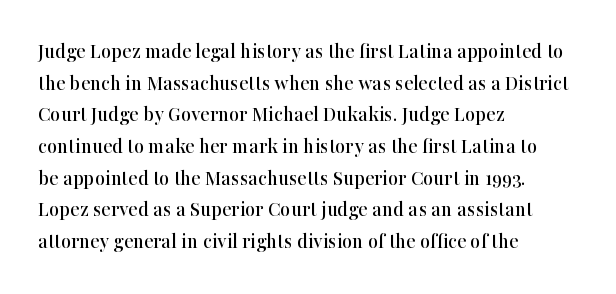
Q: Is the text italic (slanted)? A: No, it is upright.
Q: Is the text underlined? A: No.
Q: How is the paragraph aligned? A: Left-aligned.
Q: Is the spacing between letters normal or unusually wide? A: Normal.
Q: Is the spacing between lines tight, normal or loose? A: Normal.
